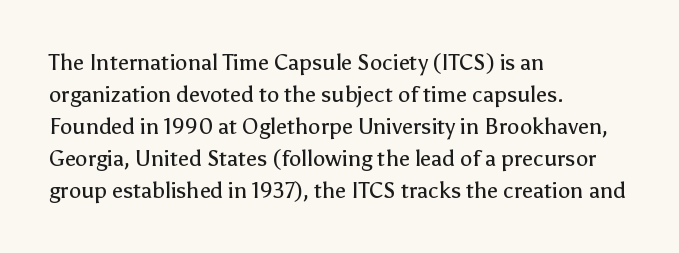
This sample uses an upright cut, with every glyph sitting square on the baseline. Check the space under the baseline: it is left empty. These lines are set flush left with a ragged right edge. Weight: not bold — regular or lighter.
